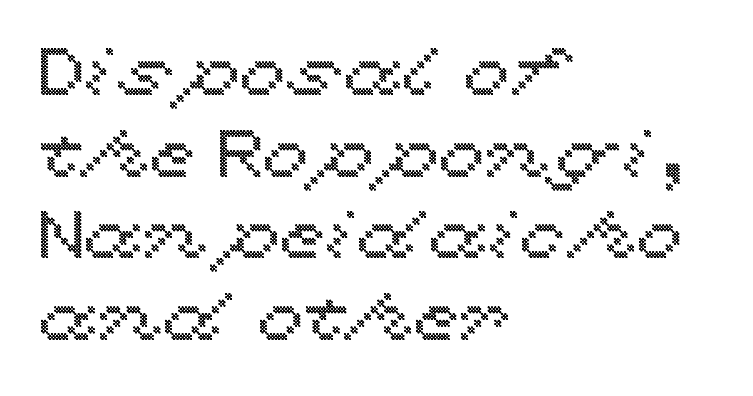
The image shows 67 px wide type; set left-aligned, line spacing 1.22x, normal letter spacing, not underlined; a medium x-height.
